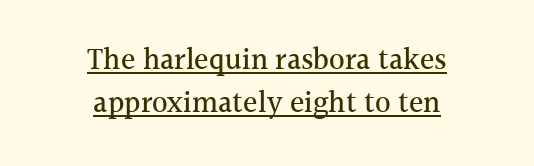
The image shows 30 px serif type, upright; set centered, normal line spacing (1.44x), normal letter spacing, underlined; a medium x-height.
